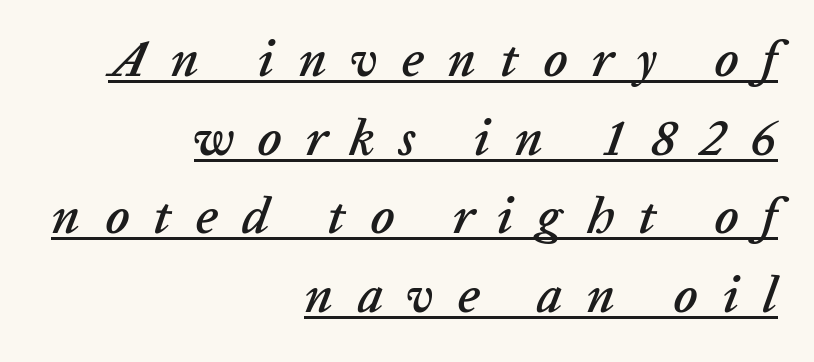
Q: Is the text italic (slanted)? A: Yes, it leans right by about 20 degrees.
Q: Is the text underlined? A: Yes.
Q: How is the paragraph aligned? A: Right-aligned.
Q: Is the spacing between letters normal or unusually wide? A: Unusually wide.
Q: Is the spacing between lines tight, normal or loose? A: Normal.
Q: Width (condensed, normal, or wide)? A: Normal.
Q: Stroke contrast? A: Low.
Q: x-height? A: Medium.
Q: Monospaced? A: No.
